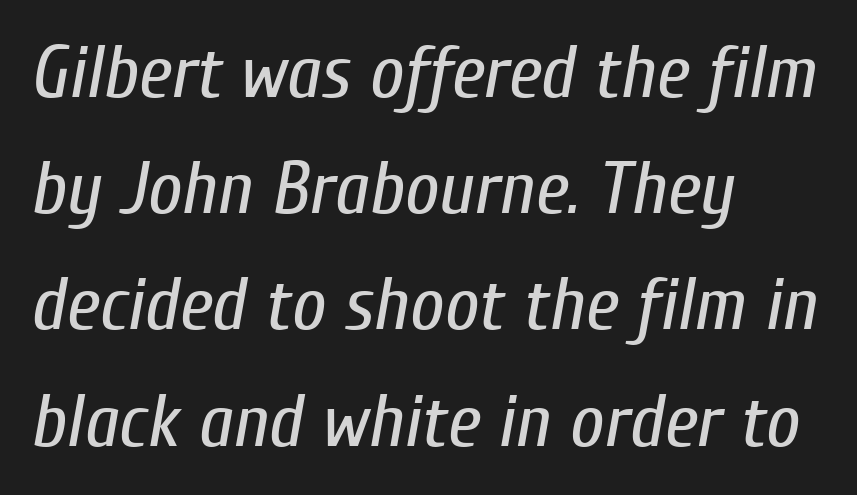
{"italic": "yes", "lean": "right", "slant_degrees": 10, "bold": "no", "weight": "regular", "width": "condensed", "stroke_contrast": "low", "x_height": "medium", "monospaced": "no", "underline": "no", "align": "left", "line_spacing": "normal", "line_spacing_ratio": 1.55, "letter_spacing": "normal", "letter_spacing_em": 0.0, "glyph_px": 75}
